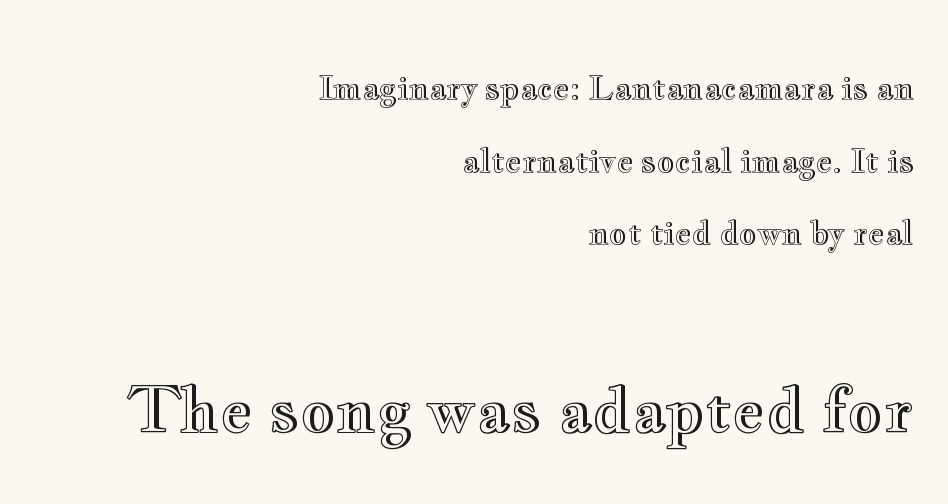
Q: Is the text italic (slanted)? A: No, it is upright.
Q: Is the text underlined? A: No.
Q: How is the paragraph aligned? A: Right-aligned.
Q: Is the spacing between letters normal or unusually wide? A: Normal.
Q: Is the spacing between lines tight, normal or loose? A: Loose.
Q: Which block of text is set in a larger size, the first (top) or the second (bottom)? A: The second (bottom) one.
Q: Width (condensed, normal, or wide)? A: Wide.
Q: x-height? A: Small.
Q: Monospaced? A: No.
